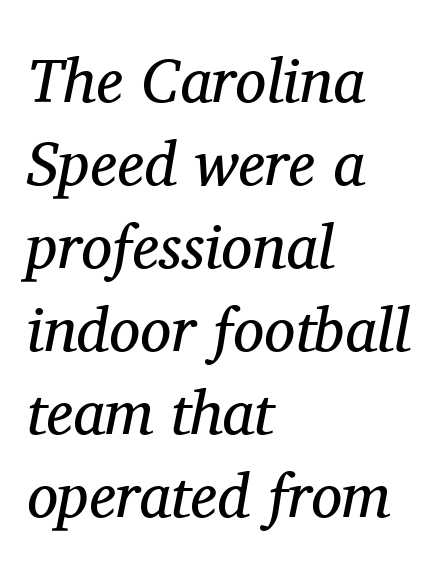
{"serif": "yes", "italic": "yes", "lean": "right", "slant_degrees": 11, "bold": "no", "weight": "regular", "width": "normal", "stroke_contrast": "medium", "x_height": "medium", "monospaced": "no", "underline": "no", "align": "left", "line_spacing": "normal", "line_spacing_ratio": 1.34, "letter_spacing": "normal", "letter_spacing_em": 0.0, "glyph_px": 62}
